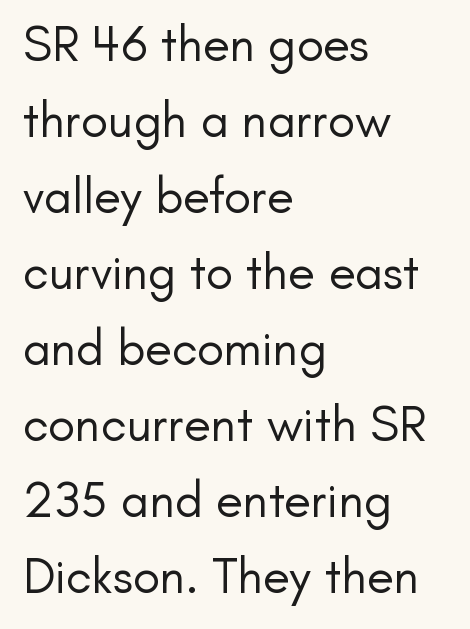
{"serif": "no", "italic": "no", "bold": "no", "weight": "regular", "width": "normal", "stroke_contrast": "low", "x_height": "small", "monospaced": "no", "underline": "no", "align": "left", "line_spacing": "normal", "line_spacing_ratio": 1.52, "letter_spacing": "normal", "letter_spacing_em": 0.0, "glyph_px": 50}
